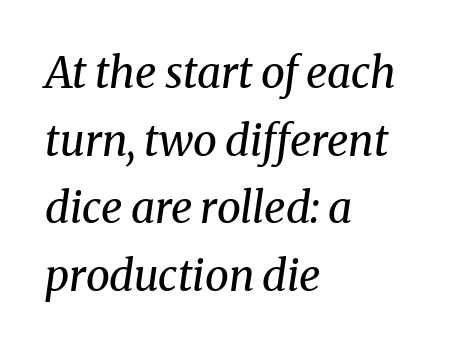
The image shows 43 px regular-weight serif type, italic (leaning right); set left-aligned, normal line spacing (1.57x), normal letter spacing, not underlined; medium stroke contrast and a medium x-height.
